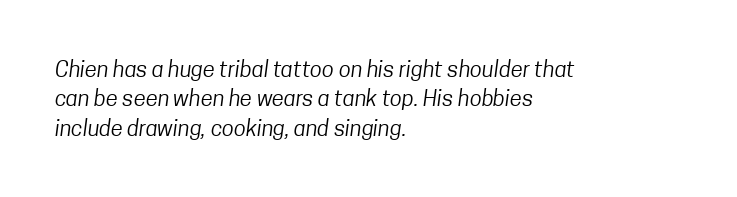
The rendering uses a moderate line-height, typical for paragraphs. Nothing heavy about these letters — not bold at all. In CSS terms this would be text-align: left. No extra tracking has been applied to these lines.
